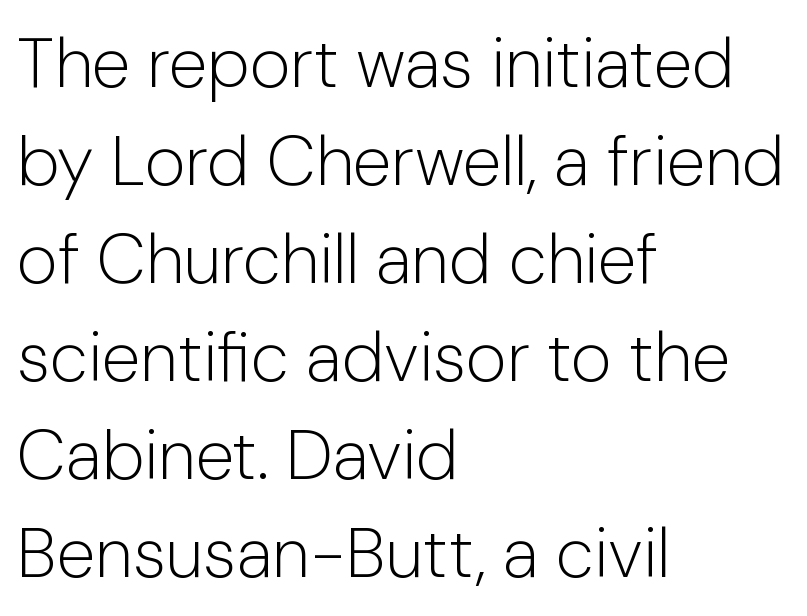
{"serif": "no", "italic": "no", "bold": "no", "weight": "light", "width": "normal", "stroke_contrast": "low", "x_height": "medium", "monospaced": "no", "underline": "no", "align": "left", "line_spacing": "normal", "line_spacing_ratio": 1.4, "letter_spacing": "normal", "letter_spacing_em": 0.0, "glyph_px": 70}
